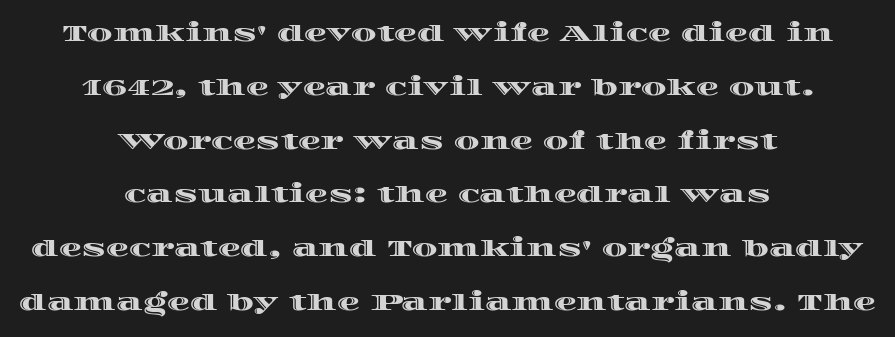
{"italic": "no", "underline": "no", "align": "center", "line_spacing": "loose", "line_spacing_ratio": 2.34, "letter_spacing": "normal", "letter_spacing_em": 0.0, "glyph_px": 23}
